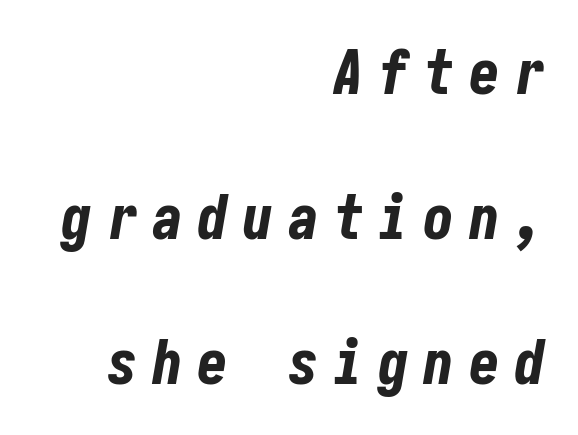
{"italic": "yes", "lean": "right", "slant_degrees": 10, "bold": "yes", "weight": "bold", "width": "condensed", "stroke_contrast": "low", "x_height": "medium", "underline": "no", "align": "right", "line_spacing": "loose", "line_spacing_ratio": 2.34, "letter_spacing": "wide", "letter_spacing_em": 0.23, "glyph_px": 62}
